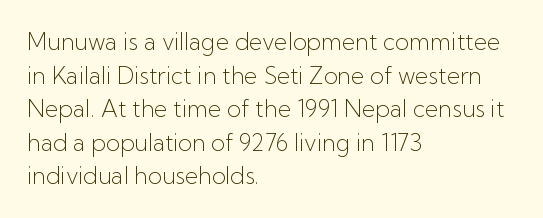
Q: Is the text bold? A: No.
Q: Is the text italic (slanted)? A: No, it is upright.
Q: Is the text underlined? A: No.
Q: How is the paragraph aligned? A: Left-aligned.
Q: Is the spacing between letters normal or unusually wide? A: Normal.
Q: Is the spacing between lines tight, normal or loose? A: Normal.
